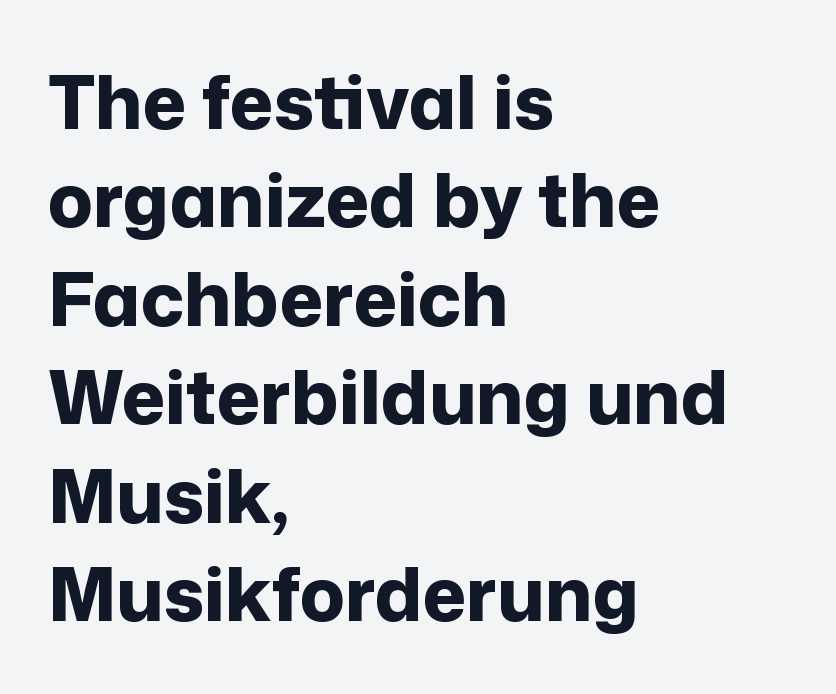
Typographically, this falls in the sans-serif category. You could not count columns in this text — the font is proportionally spaced. Teacher's note: observe the even left margin — that is flush-left alignment. Nobody touched the tracking dial on this one.
